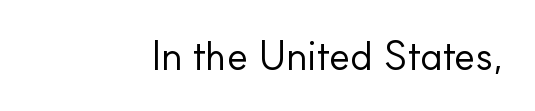
{"serif": "no", "italic": "no", "bold": "no", "weight": "regular", "width": "normal", "stroke_contrast": "low", "x_height": "small", "monospaced": "no", "underline": "no", "align": "right", "letter_spacing": "normal", "letter_spacing_em": 0.0, "glyph_px": 40}
